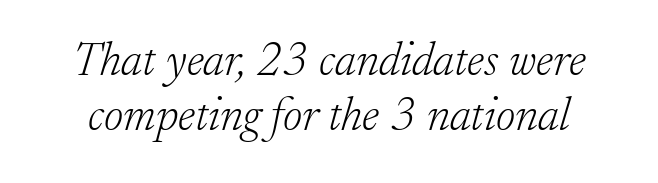
{"serif": "yes", "italic": "yes", "lean": "right", "slant_degrees": 17, "bold": "no", "weight": "light", "width": "normal", "stroke_contrast": "low", "x_height": "small", "monospaced": "no", "underline": "no", "line_spacing_ratio": 1.16, "letter_spacing": "normal", "letter_spacing_em": 0.0, "glyph_px": 47}
